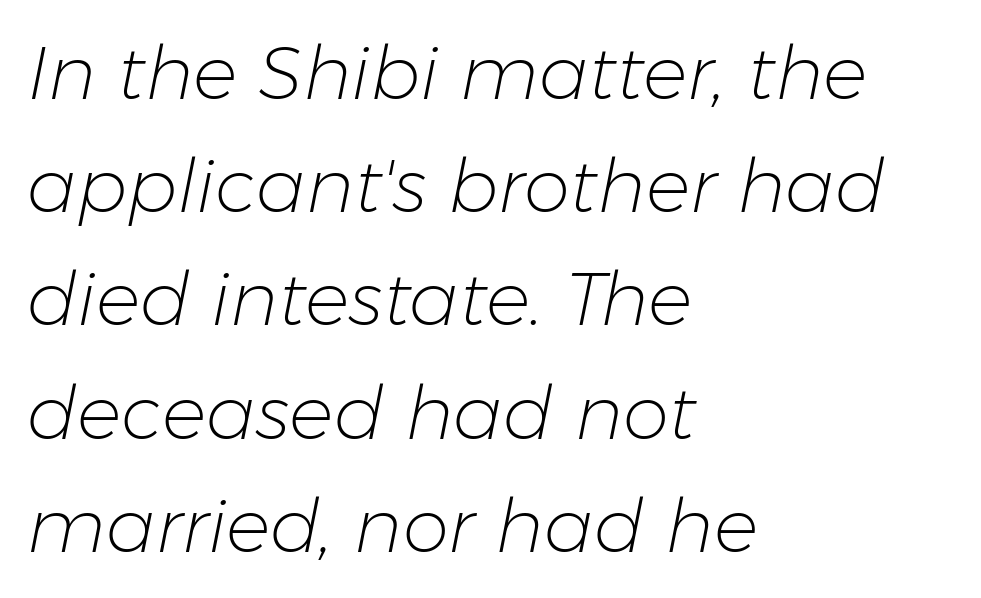
{"italic": "yes", "lean": "right", "slant_degrees": 11, "bold": "no", "weight": "light", "width": "normal", "stroke_contrast": "low", "x_height": "medium", "monospaced": "no", "underline": "no", "align": "left", "line_spacing": "normal", "line_spacing_ratio": 1.53, "letter_spacing": "normal", "letter_spacing_em": 0.0, "glyph_px": 74}
